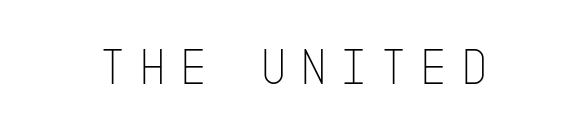
The image shows 52 px thin, condensed sans-serif type, upright; set unusually wide letter spacing (+0.25 em), not underlined; low stroke contrast and a large x-height.
